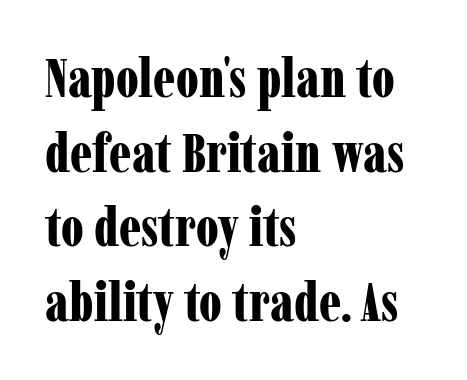
{"serif": "yes", "italic": "no", "bold": "yes", "weight": "bold", "width": "condensed", "stroke_contrast": "low", "x_height": "medium", "monospaced": "no", "underline": "no", "align": "left", "line_spacing": "normal", "line_spacing_ratio": 1.38, "letter_spacing": "normal", "letter_spacing_em": 0.0, "glyph_px": 54}
